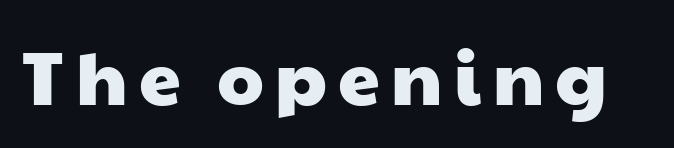
The image shows 75 px wide sans-serif type; set not underlined; low stroke contrast and a medium x-height.
